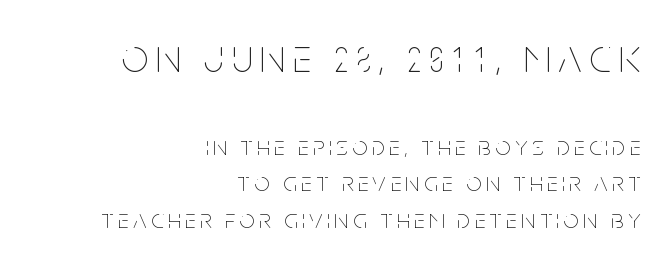
{"italic": "no", "bold": "no", "weight": "thin", "width": "condensed", "stroke_contrast": "low", "x_height": "large", "monospaced": "no", "underline": "no", "align": "right", "line_spacing": "normal", "line_spacing_ratio": 1.35, "larger_block": "first", "size_ratio": 1.74, "glyph_px": 47}
